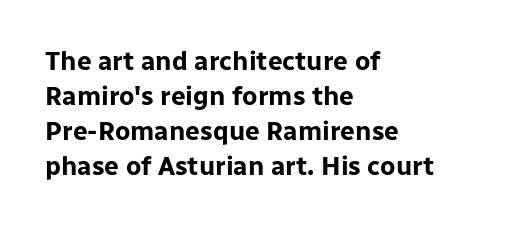
{"italic": "no", "bold": "yes", "underline": "no", "align": "left", "line_spacing": "normal", "line_spacing_ratio": 1.34, "letter_spacing": "normal", "letter_spacing_em": 0.0, "glyph_px": 26}
